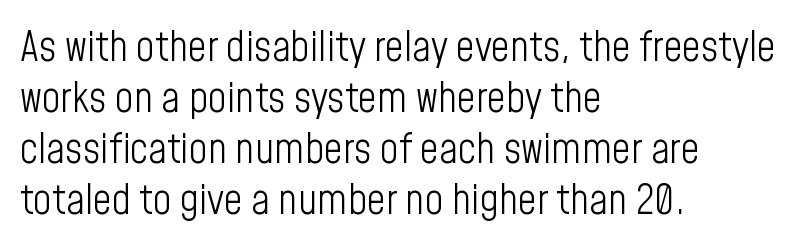
{"serif": "no", "italic": "no", "bold": "no", "weight": "light", "width": "condensed", "stroke_contrast": "low", "x_height": "medium", "monospaced": "no", "underline": "no", "align": "left", "line_spacing_ratio": 1.24, "letter_spacing": "normal", "letter_spacing_em": 0.0, "glyph_px": 41}
